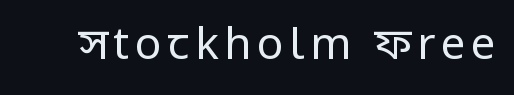
Serifs: no, the terminals of the letterforms are clean. The letters stand upright; this is a roman face. The letters advance in unequal steps, a hallmark of proportional type. Any mark beneath the type? The region is blank.
